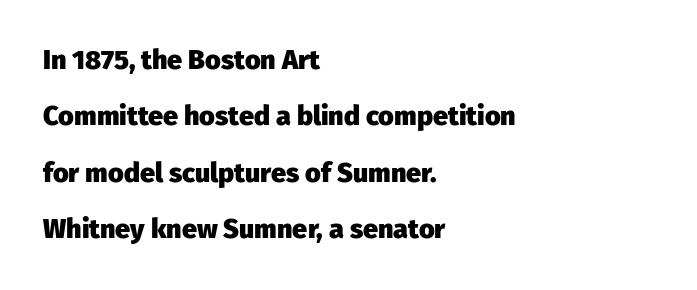
{"italic": "no", "bold": "yes", "underline": "no", "align": "left", "line_spacing": "loose", "line_spacing_ratio": 2.09, "letter_spacing": "normal", "letter_spacing_em": 0.0, "glyph_px": 27}
